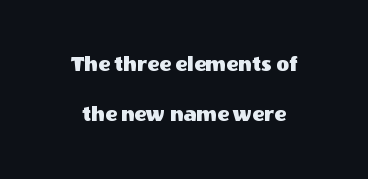
{"italic": "no", "underline": "no", "line_spacing": "loose", "line_spacing_ratio": 2.27, "letter_spacing": "normal", "letter_spacing_em": 0.0, "glyph_px": 22}
